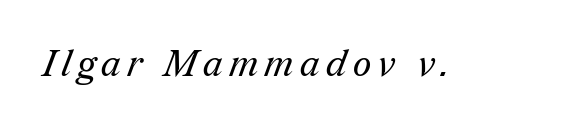
{"serif": "yes", "bold": "no", "weight": "regular", "width": "normal", "stroke_contrast": "medium", "x_height": "medium", "monospaced": "no", "underline": "no", "glyph_px": 36}
